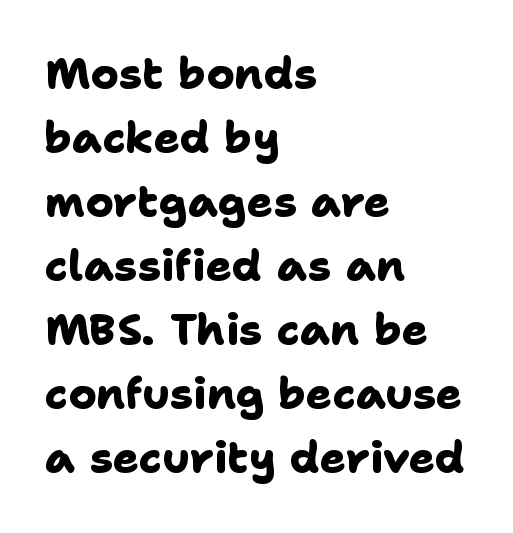
{"serif": "no", "bold": "yes", "weight": "heavy", "width": "normal", "stroke_contrast": "low", "x_height": "medium", "monospaced": "no", "underline": "no", "align": "left", "line_spacing": "normal", "line_spacing_ratio": 1.49, "letter_spacing": "normal", "letter_spacing_em": 0.0, "glyph_px": 43}
